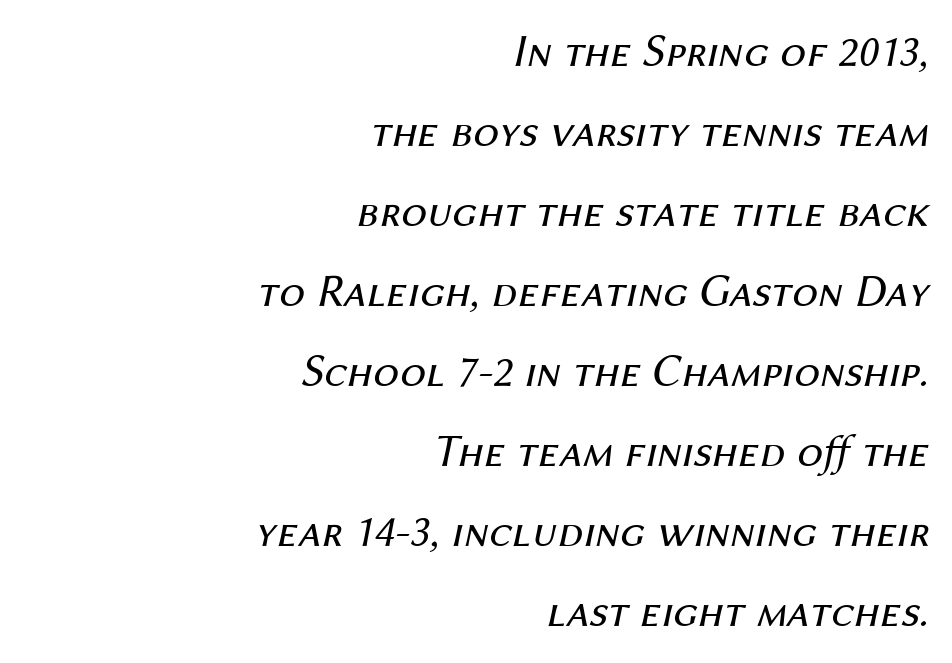
Think standard paragraph weight, or any step lighter than that. Default kerning and tracking; the words read as compact shapes. Is this a fixed-width face? No — the glyphs have proportional, varying widths. Type without underlining. Is the block centered? No — it sits flush against the right margin.
